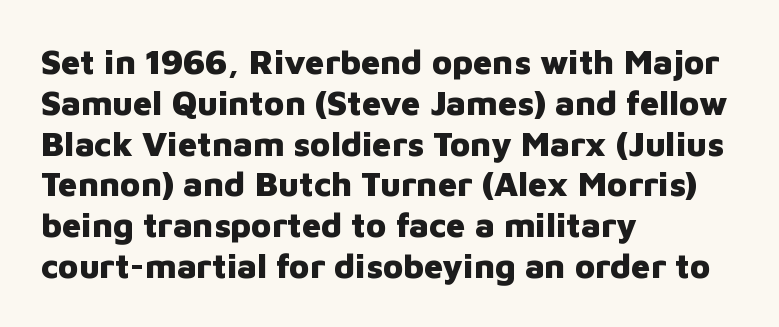
Q: Is the text bold? A: Yes.
Q: Is the text italic (slanted)? A: No, it is upright.
Q: Is the typeface a serif or a sans-serif typeface? A: Sans-serif.
Q: Is the text underlined? A: No.
Q: How is the paragraph aligned? A: Left-aligned.
Q: Is the spacing between letters normal or unusually wide? A: Normal.
Q: Width (condensed, normal, or wide)? A: Normal.
Q: Stroke contrast? A: Low.
Q: x-height? A: Medium.
Q: Monospaced? A: No.
